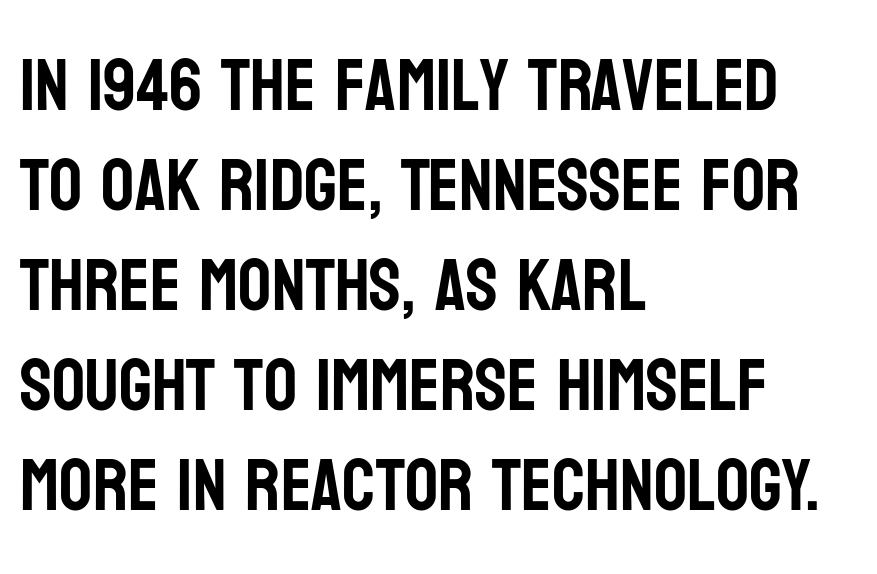
The image shows 73 px condensed sans-serif type, upright; set left-aligned, normal line spacing (1.37x), normal letter spacing, not underlined; low stroke contrast and a large x-height.
